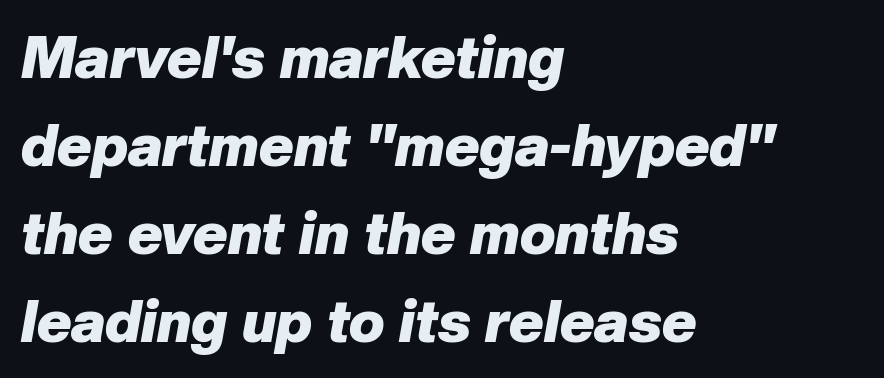
The image shows 59 px heavy type, italic (leaning right); set left-aligned, normal line spacing (1.49x), normal letter spacing, not underlined; low stroke contrast and a medium x-height.
